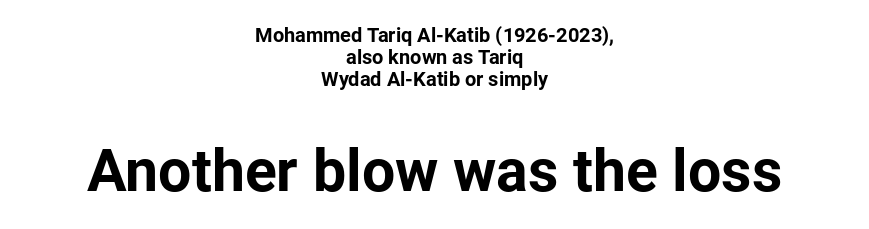
The image shows 59 px bold sans-serif type, upright; set centered, tight line spacing (1.09x), normal letter spacing, not underlined; the second (bottom) block is 2.95x larger; low stroke contrast and a medium x-height.
